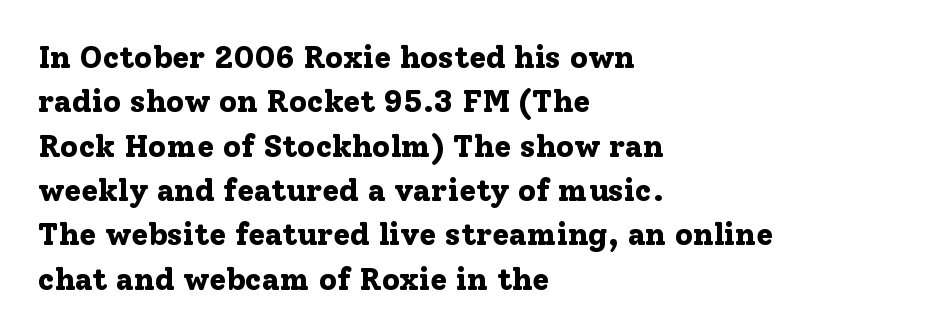
Q: Is the text bold? A: Yes.
Q: Is the text italic (slanted)? A: No, it is upright.
Q: Is the typeface a serif or a sans-serif typeface? A: Serif.
Q: Is the text underlined? A: No.
Q: How is the paragraph aligned? A: Left-aligned.
Q: Is the spacing between letters normal or unusually wide? A: Normal.
Q: Is the spacing between lines tight, normal or loose? A: Normal.
Q: Width (condensed, normal, or wide)? A: Normal.
Q: Stroke contrast? A: Low.
Q: x-height? A: Medium.
Q: Monospaced? A: No.
